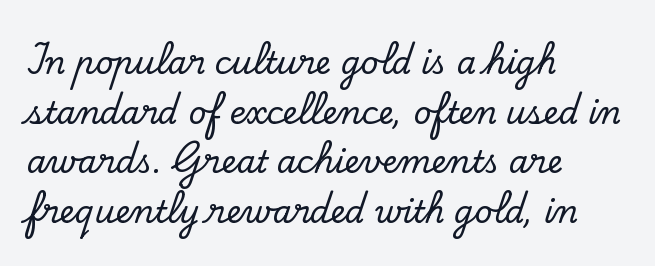
Q: Is the text italic (slanted)? A: Yes.
Q: Is the typeface a serif or a sans-serif typeface? A: Serif.
Q: Is the text underlined? A: No.
Q: How is the paragraph aligned? A: Left-aligned.
Q: Is the spacing between letters normal or unusually wide? A: Normal.
Q: Is the spacing between lines tight, normal or loose? A: Normal.
Q: Width (condensed, normal, or wide)? A: Normal.
Q: Stroke contrast? A: Low.
Q: x-height? A: Small.
Q: Monospaced? A: No.
